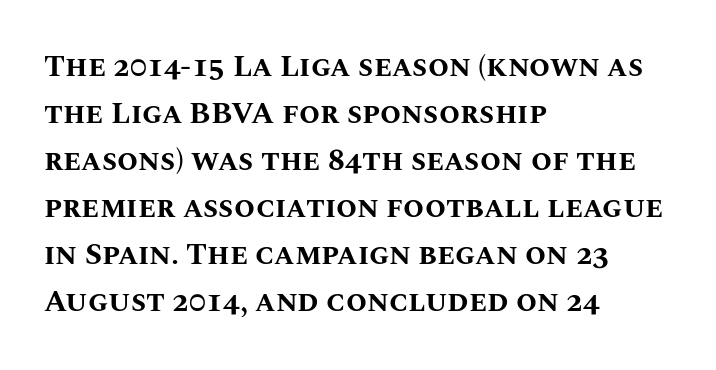
{"italic": "no", "bold": "yes", "weight": "bold", "width": "normal", "stroke_contrast": "medium", "x_height": "large", "monospaced": "no", "underline": "no", "align": "left", "line_spacing": "normal", "line_spacing_ratio": 1.57, "letter_spacing": "normal", "letter_spacing_em": 0.0, "glyph_px": 30}
